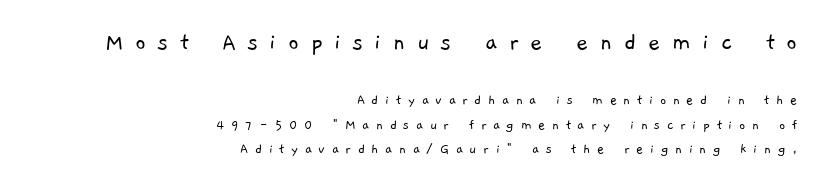
The image shows 26 px text type; set right-aligned, normal line spacing (1.63x), unusually wide letter spacing (+0.44 em), not underlined; the first (top) block is 1.73x larger.
